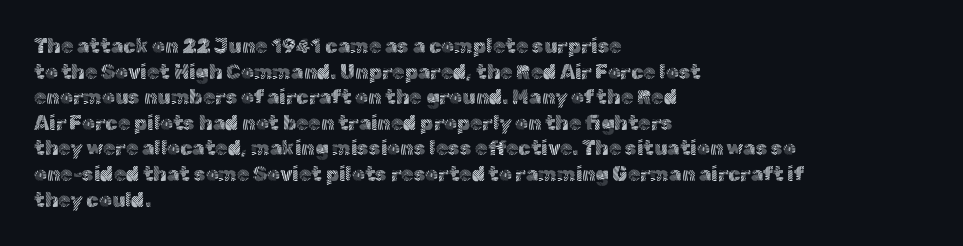
The image shows 20 px text type, upright; set left-aligned, normal line spacing (1.28x), normal letter spacing, not underlined.
